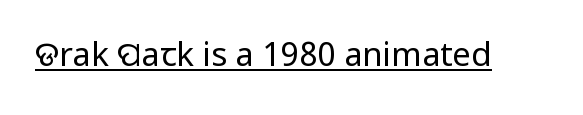
Q: Is the text bold? A: No.
Q: Is the text italic (slanted)? A: No, it is upright.
Q: Is the typeface a serif or a sans-serif typeface? A: Sans-serif.
Q: Is the text underlined? A: Yes.
Q: Is the spacing between letters normal or unusually wide? A: Normal.
Q: Width (condensed, normal, or wide)? A: Condensed.
Q: Stroke contrast? A: Low.
Q: x-height? A: Large.
Q: Monospaced? A: No.
